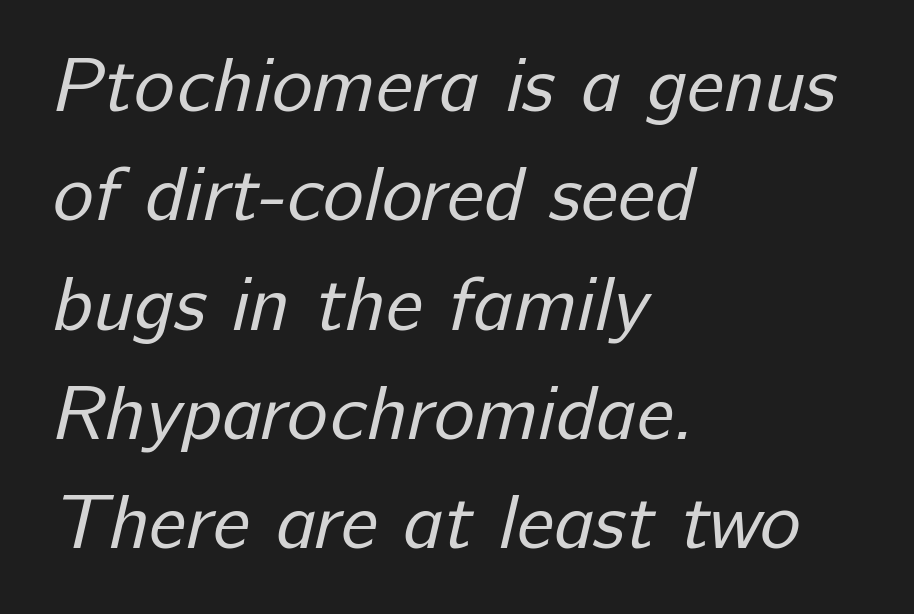
The vertical gap from one line to the next is medium. Horizontally, the lines are justified to the leading edge only. The typeface has the unassuming heft of standard copy or less. The rendering uses natural spacing where letterforms have individual widths. Each letter's strokes conclude bluntly, with no projecting serifs. The letters sit at their default tracking, neither squeezed nor spread.
